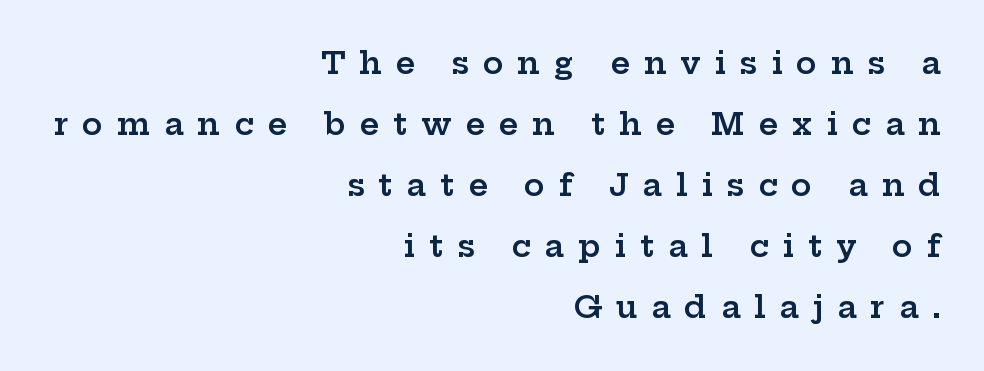
Q: Is the text bold? A: Semi-bold.
Q: Is the text italic (slanted)? A: No, it is upright.
Q: Is the typeface a serif or a sans-serif typeface? A: Serif.
Q: Is the text underlined? A: No.
Q: How is the paragraph aligned? A: Right-aligned.
Q: Is the spacing between letters normal or unusually wide? A: Unusually wide.
Q: Is the spacing between lines tight, normal or loose? A: Loose.
Q: Width (condensed, normal, or wide)? A: Wide.
Q: Stroke contrast? A: Low.
Q: x-height? A: Medium.
Q: Monospaced? A: No.
